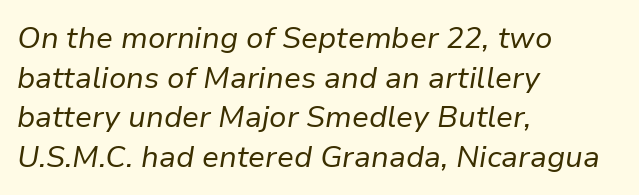
The passage is arranged the way most books set body copy — flush left. Heaviness? Minimal to ordinary, like unemphasized prose. No extra tracking has been applied to these lines. Observe the lean: these are italic letterforms.
